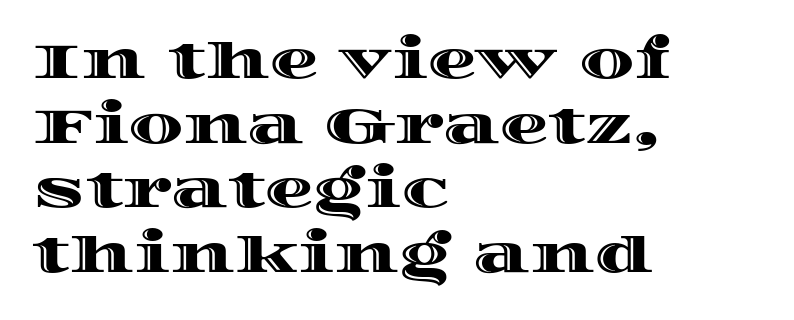
The space between consecutive lines is moderate. Only glyphs here, with clear space below each row. Notice how the stems are strictly vertical — no italics here. This sample has the flowing, uneven cadence of proportional lettering. Is the letter spacing exaggerated? No — it looks like the ordinary default.
